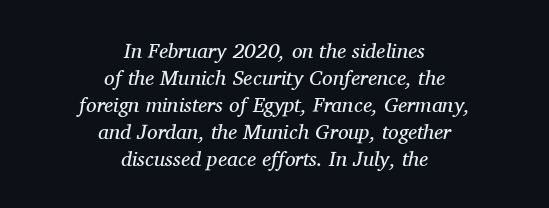
The image shows 21 px text type, italic (leaning right); set centered, normal line spacing (1.28x), normal letter spacing, not underlined.
